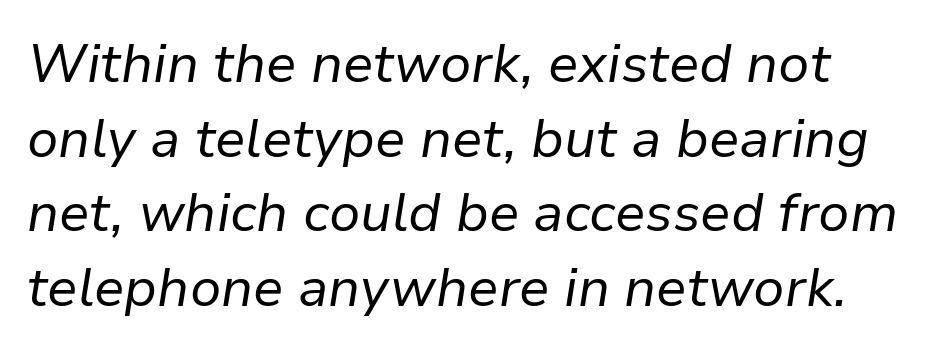
{"italic": "yes", "lean": "right", "slant_degrees": 9, "bold": "no", "weight": "regular", "width": "normal", "stroke_contrast": "low", "x_height": "medium", "monospaced": "no", "underline": "no", "align": "left", "line_spacing": "normal", "line_spacing_ratio": 1.38, "letter_spacing": "normal", "letter_spacing_em": 0.0, "glyph_px": 54}
